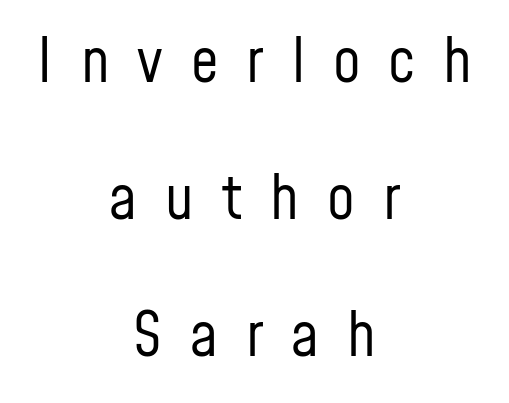
The image shows 61 px regular-weight, condensed sans-serif type, upright; set centered, loose line spacing (2.25x), unusually wide letter spacing (+0.46 em), not underlined; low stroke contrast and a medium x-height.
